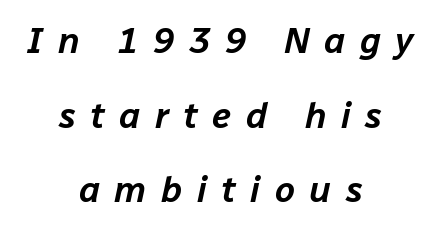
The image shows 36 px text type, italic (leaning right); set centered, loose line spacing (2.07x), unusually wide letter spacing (+0.4 em), not underlined; low stroke contrast and a medium x-height.
